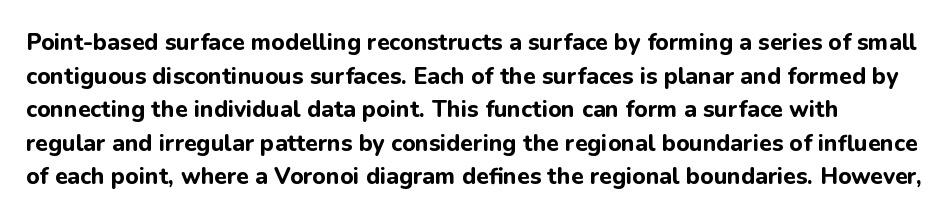
{"italic": "no", "bold": "yes", "underline": "no", "line_spacing": "normal", "line_spacing_ratio": 1.46, "letter_spacing": "normal", "letter_spacing_em": 0.0, "glyph_px": 23}
